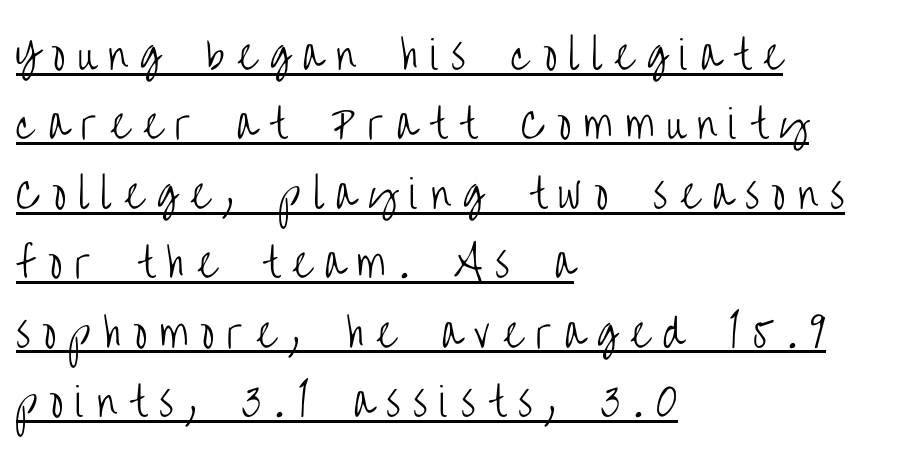
These lines are rendered in a variable-pitch font. The passage shown has open, widely tracked lettering throughout. The weight tops out at a normal text grade. Caption: multi-line text, flush left, ragged right. The letters stand straight up with perfectly vertical stems.
